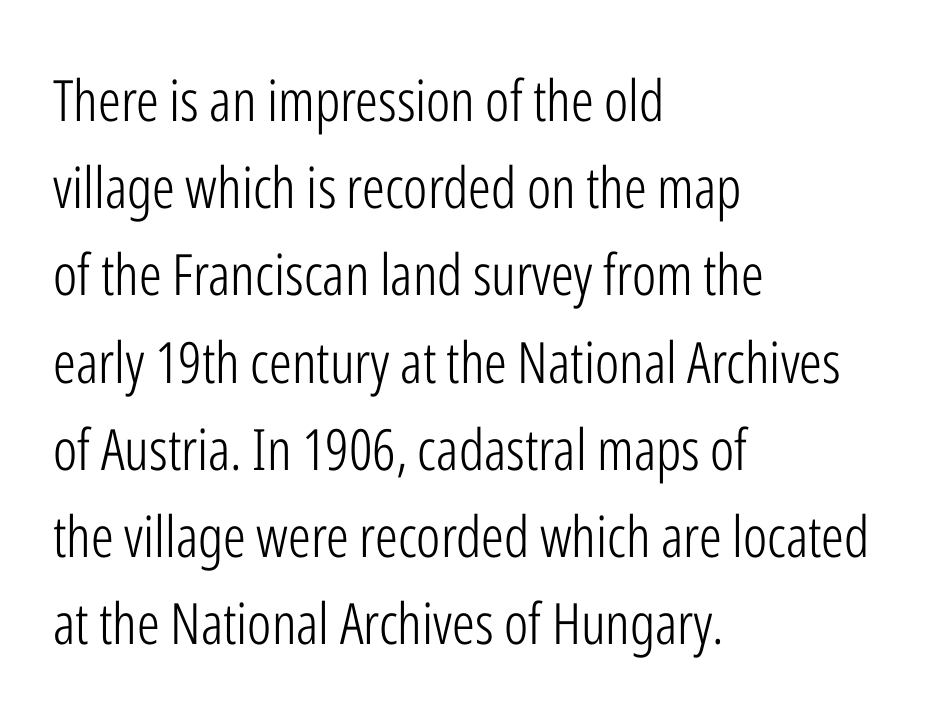
The image shows 57 px light, condensed sans-serif type, upright; set left-aligned, normal line spacing (1.53x), normal letter spacing, not underlined; low stroke contrast and a medium x-height.
